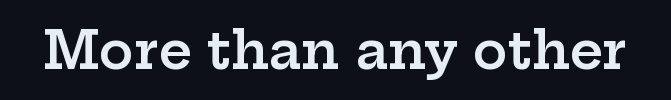
Upright lettering throughout. Classification — serif. The string is rendered with underlining switched off. The horizontal fit of the characters is conventional and even. The strokes are fattened partway — semibold, not bold. The letters advance in unequal steps, a hallmark of proportional type.
